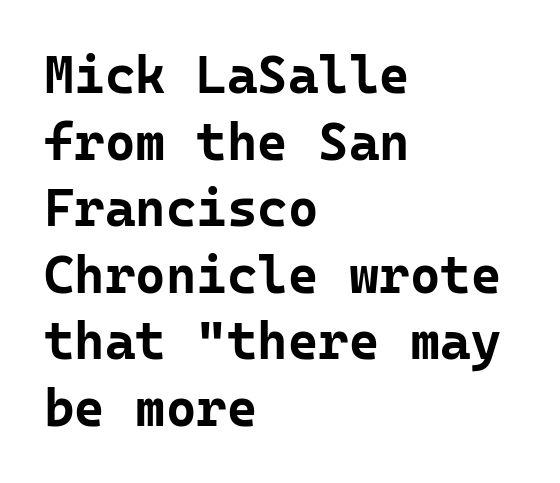
{"serif": "no", "italic": "no", "bold": "yes", "weight": "bold", "width": "normal", "stroke_contrast": "low", "x_height": "medium", "monospaced": "yes", "underline": "no", "align": "left", "line_spacing": "normal", "line_spacing_ratio": 1.28, "letter_spacing": "normal", "letter_spacing_em": 0.0, "glyph_px": 52}
